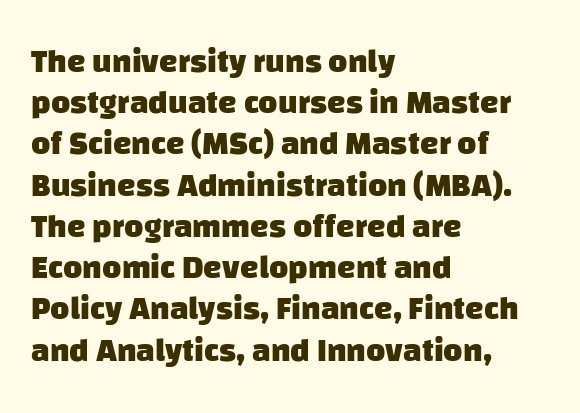
{"serif": "no", "bold": "yes", "weight": "heavy", "width": "normal", "stroke_contrast": "low", "x_height": "large", "monospaced": "no", "underline": "no", "align": "left", "line_spacing": "normal", "line_spacing_ratio": 1.25, "letter_spacing": "normal", "letter_spacing_em": 0.0, "glyph_px": 33}
